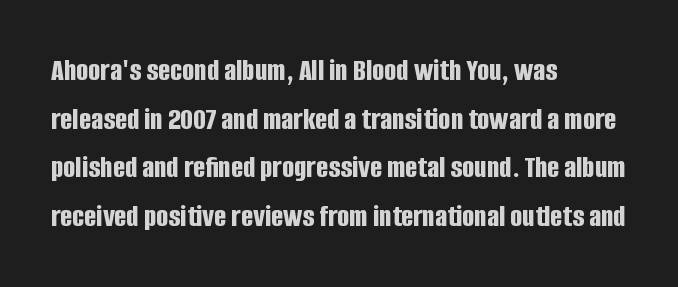
{"serif": "no", "italic": "no", "bold": "yes", "weight": "bold", "width": "condensed", "stroke_contrast": "low", "x_height": "large", "monospaced": "no", "underline": "no", "align": "left", "line_spacing": "normal", "line_spacing_ratio": 1.52, "letter_spacing": "normal", "letter_spacing_em": 0.0, "glyph_px": 32}
